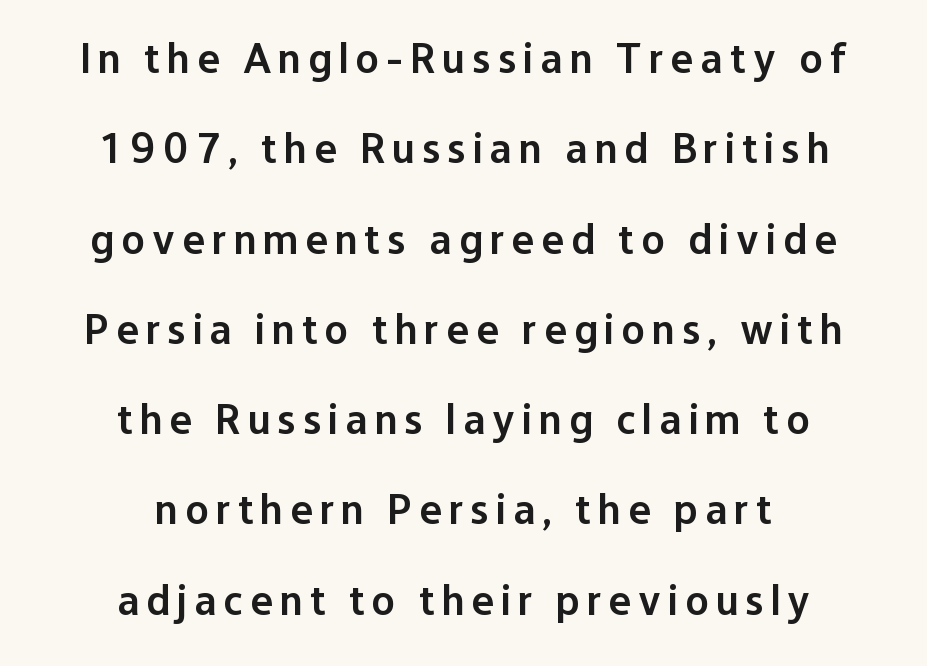
{"serif": "no", "italic": "no", "bold": "semi", "weight": "semibold", "width": "normal", "stroke_contrast": "low", "x_height": "medium", "monospaced": "no", "underline": "no", "align": "center", "line_spacing": "loose", "line_spacing_ratio": 2.1, "glyph_px": 43}
